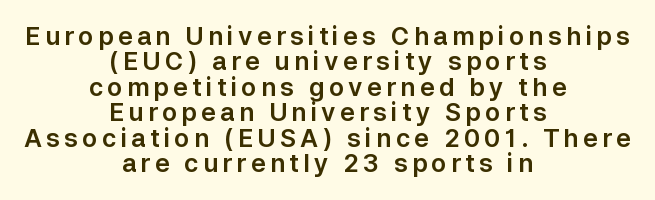
Quick note: interline space is minimal. Every row of glyphs is offset so its center matches the block's center. Vertical strokes here are truly vertical. This rendering features lettering with no underline.
